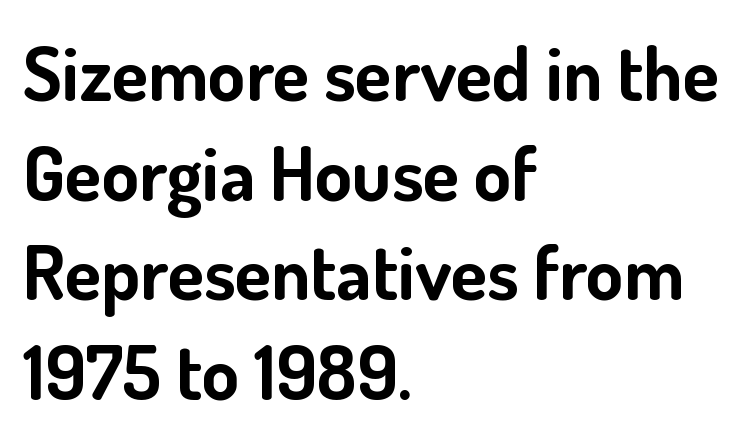
The image shows 75 px bold sans-serif type, upright; set left-aligned, normal line spacing (1.33x), normal letter spacing, not underlined; low stroke contrast and a small x-height.
